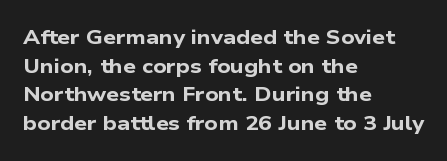
Q: Is the text bold? A: Yes.
Q: Is the text underlined? A: No.
Q: How is the paragraph aligned? A: Left-aligned.
Q: Is the spacing between letters normal or unusually wide? A: Normal.
Q: Is the spacing between lines tight, normal or loose? A: Normal.
